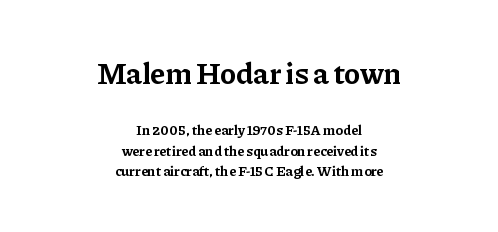
Characters follow at the spacing the type designer built in. Casual observation: everything's sitting right in the middle. Descender tails drop into unmarked territory. These words are printed bold, with thick strokes throughout. Character widths vary here, with narrow letters taking less room than wide ones. Size hierarchy here favors the leading block over the trailing one.
